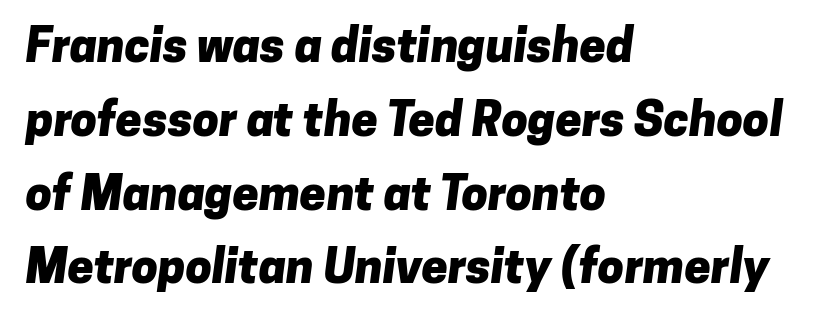
Q: Is the text bold? A: Yes.
Q: Is the typeface a serif or a sans-serif typeface? A: Sans-serif.
Q: Is the text underlined? A: No.
Q: How is the paragraph aligned? A: Left-aligned.
Q: Is the spacing between letters normal or unusually wide? A: Normal.
Q: Is the spacing between lines tight, normal or loose? A: Normal.
Q: Width (condensed, normal, or wide)? A: Normal.
Q: Stroke contrast? A: Low.
Q: x-height? A: Medium.
Q: Monospaced? A: No.
